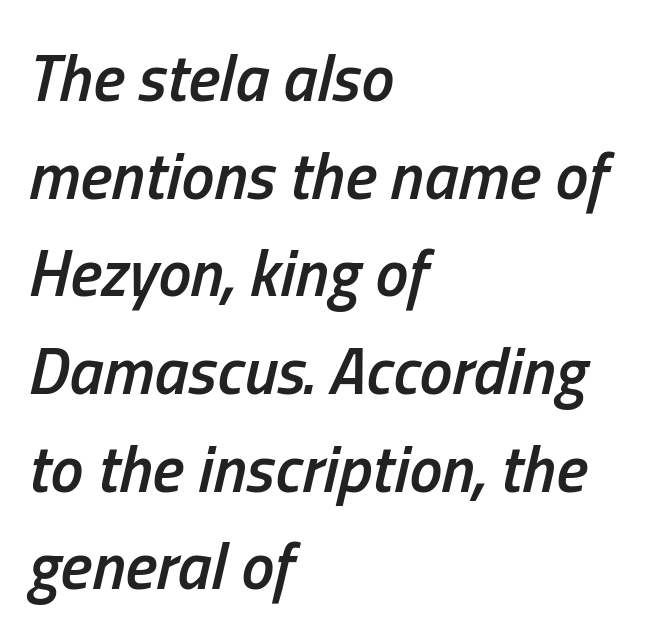
Typeset ragged right — the left edge is the straight one. The vertical gap from one line to the next is medium. These lines are rendered in a variable-pitch font. Standard letterfit; no display-style spreading of the glyphs. Rule under the text: the space is simply empty. The glyphs look as if they've been sheared to an angle.
